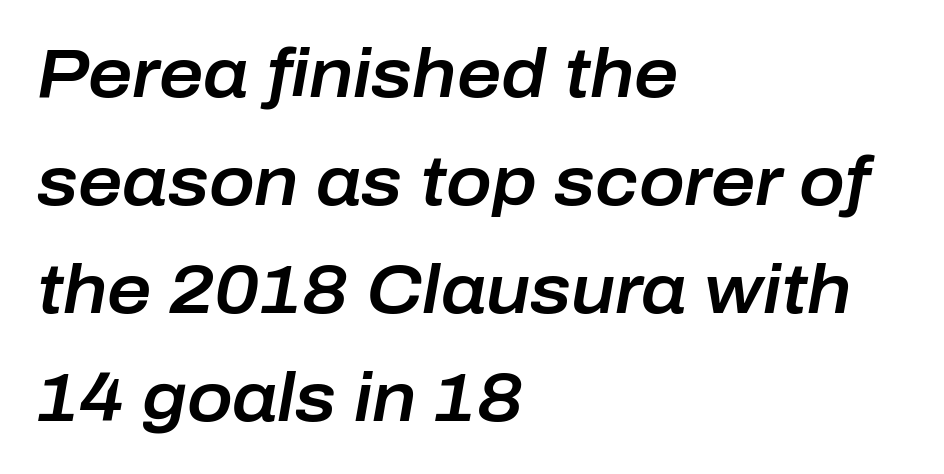
The image shows 68 px text type, italic (leaning right); set left-aligned, normal line spacing (1.59x), normal letter spacing, not underlined; low stroke contrast and a medium x-height.
